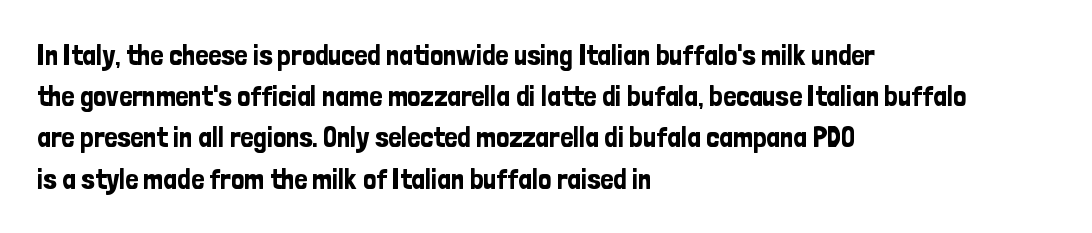
The image shows 29 px condensed sans-serif type, upright; set left-aligned, normal line spacing (1.42x), normal letter spacing, not underlined; low stroke contrast and a medium x-height.
